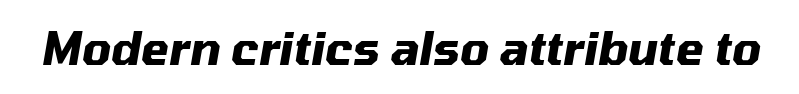
Q: Is the text bold? A: Yes.
Q: Is the text italic (slanted)? A: Yes, it leans right by about 10 degrees.
Q: Is the text underlined? A: No.
Q: Is the spacing between letters normal or unusually wide? A: Normal.
Q: Width (condensed, normal, or wide)? A: Normal.
Q: Stroke contrast? A: Medium.
Q: x-height? A: Medium.
Q: Monospaced? A: No.
